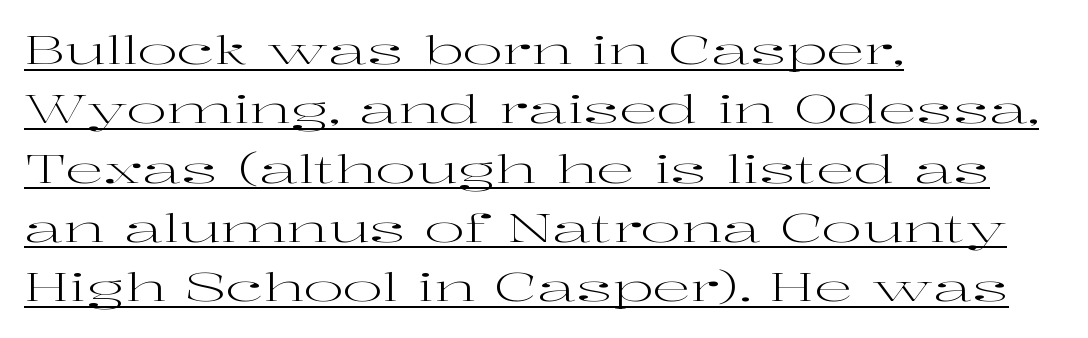
{"serif": "yes", "italic": "no", "bold": "no", "weight": "regular", "width": "wide", "stroke_contrast": "high", "x_height": "medium", "monospaced": "no", "underline": "yes", "align": "left", "line_spacing": "normal", "line_spacing_ratio": 1.56, "letter_spacing": "normal", "letter_spacing_em": 0.0, "glyph_px": 38}
